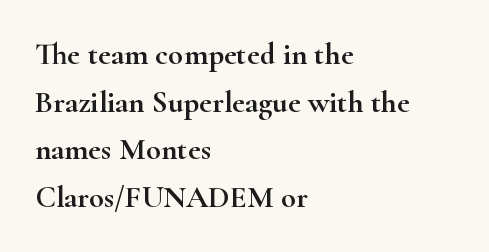
Spacing verdict: proportional, widths tailored to each character. Baseline-to-baseline distance is the conventional proportion of letter height. The letters sit at their default tracking, neither squeezed nor spread. The strip under each line holds only bare page. The letters stand upright; this is a roman face. The typeface chosen for these lines features serifs.
